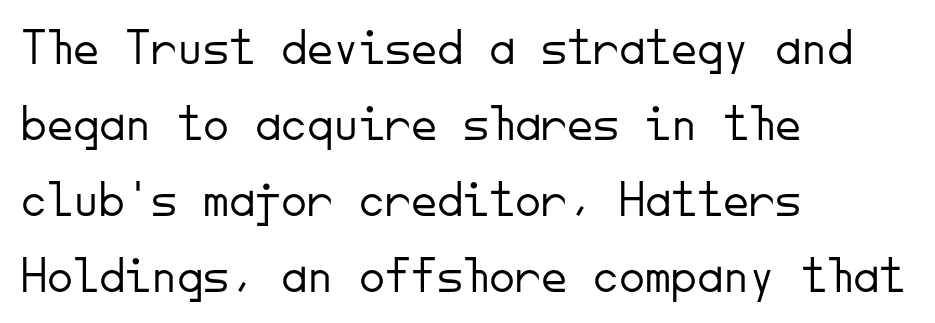
{"serif": "no", "italic": "no", "bold": "no", "weight": "light", "width": "normal", "stroke_contrast": "low", "x_height": "small", "monospaced": "yes", "underline": "no", "align": "left", "line_spacing": "normal", "line_spacing_ratio": 1.46, "letter_spacing": "normal", "letter_spacing_em": 0.0, "glyph_px": 52}
